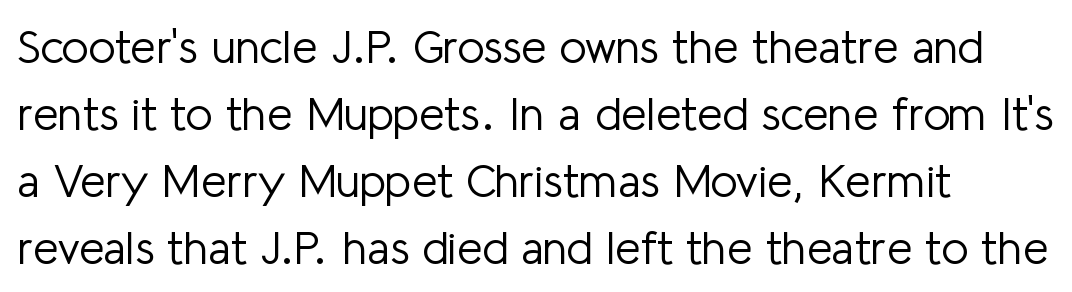
{"serif": "no", "italic": "no", "bold": "no", "weight": "light", "width": "normal", "stroke_contrast": "low", "x_height": "medium", "monospaced": "no", "underline": "no", "align": "left", "line_spacing": "normal", "line_spacing_ratio": 1.46, "letter_spacing": "normal", "letter_spacing_em": 0.0, "glyph_px": 46}
